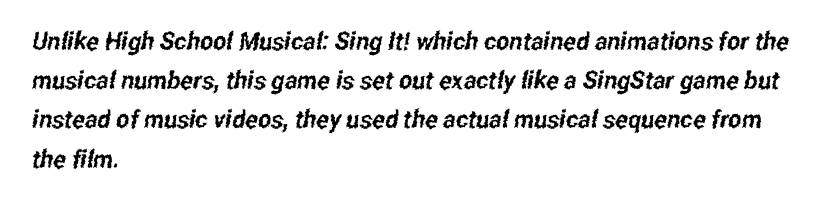
{"underline": "no", "align": "left", "line_spacing": "normal", "line_spacing_ratio": 1.57, "letter_spacing": "normal", "letter_spacing_em": 0.0, "glyph_px": 25}
